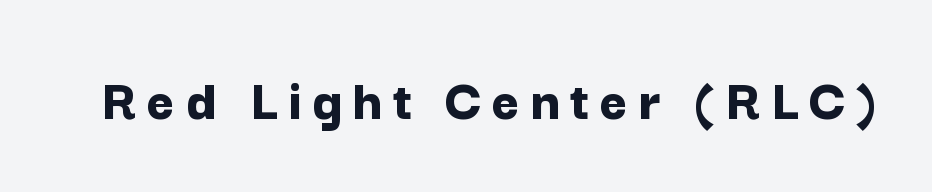
In terms of letterform style, serifs are entirely absent. Plenty of ink on the page — the face is bold. The passage shown is not underscored anywhere. Italic: no, the glyphs are upright roman. This sample has the flowing, uneven cadence of proportional lettering.
